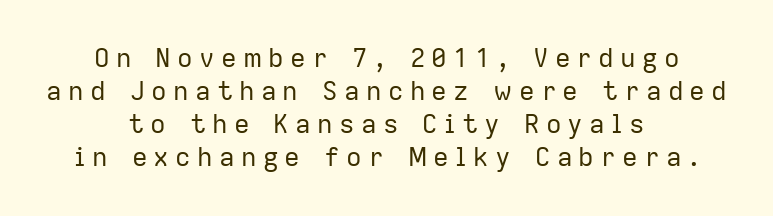
The image shows 26 px text type, upright; set centered, normal line spacing (1.27x), unusually wide letter spacing (+0.24 em), not underlined.
